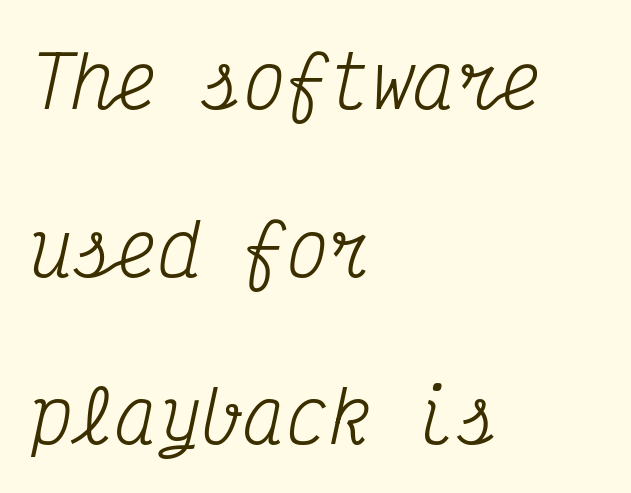
{"serif": "yes", "italic": "yes", "lean": "right", "slant_degrees": 12, "bold": "no", "weight": "regular", "width": "condensed", "stroke_contrast": "medium", "x_height": "medium", "monospaced": "yes", "underline": "no", "align": "left", "line_spacing": "loose", "line_spacing_ratio": 2.36, "letter_spacing": "normal", "letter_spacing_em": 0.0, "glyph_px": 71}
